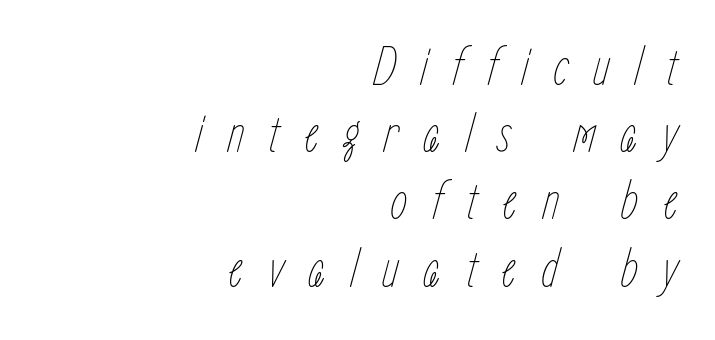
The image shows 56 px thin, condensed type, italic (leaning right); set right-aligned, line spacing 1.2x, unusually wide letter spacing (+0.43 em), not underlined; low stroke contrast and a medium x-height.
